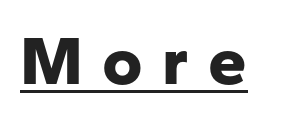
The image shows 69 px bold sans-serif type, upright; set unusually wide letter spacing (+0.28 em), underlined; low stroke contrast and a medium x-height.
